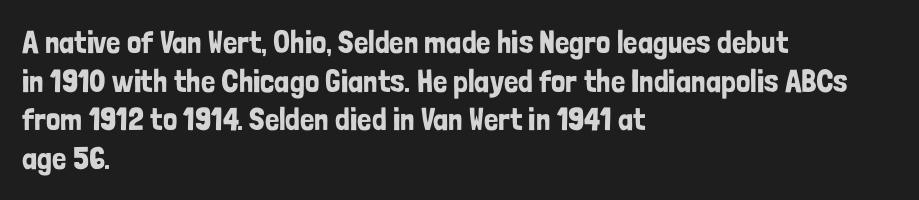
{"serif": "no", "italic": "no", "width": "condensed", "stroke_contrast": "low", "x_height": "medium", "monospaced": "no", "underline": "no", "align": "left", "line_spacing_ratio": 1.21, "letter_spacing": "normal", "letter_spacing_em": 0.0, "glyph_px": 32}
